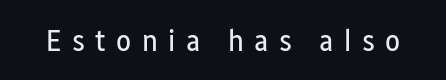
Q: Is the text bold? A: No.
Q: Is the text italic (slanted)? A: No, it is upright.
Q: Is the typeface a serif or a sans-serif typeface? A: Sans-serif.
Q: Is the text underlined? A: No.
Q: Is the spacing between letters normal or unusually wide? A: Unusually wide.
Q: Width (condensed, normal, or wide)? A: Condensed.
Q: Stroke contrast? A: Low.
Q: x-height? A: Medium.
Q: Monospaced? A: No.
